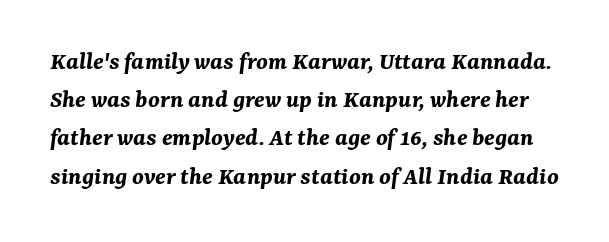
The image shows 26 px bold type, italic (leaning right); set normal line spacing (1.47x), normal letter spacing, not underlined.
